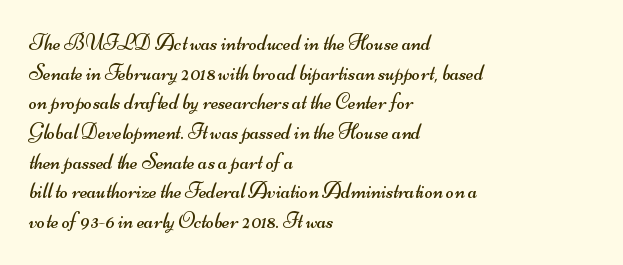
Decoration check: the copy has no underline. No letter is thick-stroked: the sample isn't bold. What's the leading like? Ordinary, nothing unusual. The ragged edge is on the right, which tells us the setting is flush left. Compared with typical body copy, the letter spacing here is the same.
